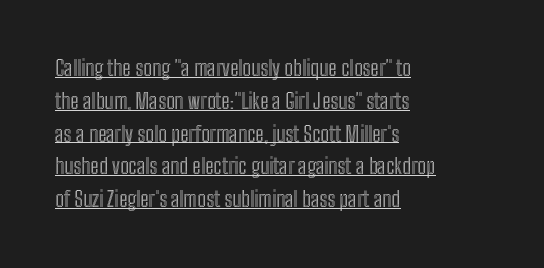
{"italic": "no", "underline": "yes", "align": "left", "line_spacing": "normal", "line_spacing_ratio": 1.56, "letter_spacing": "normal", "letter_spacing_em": 0.0, "glyph_px": 21}
